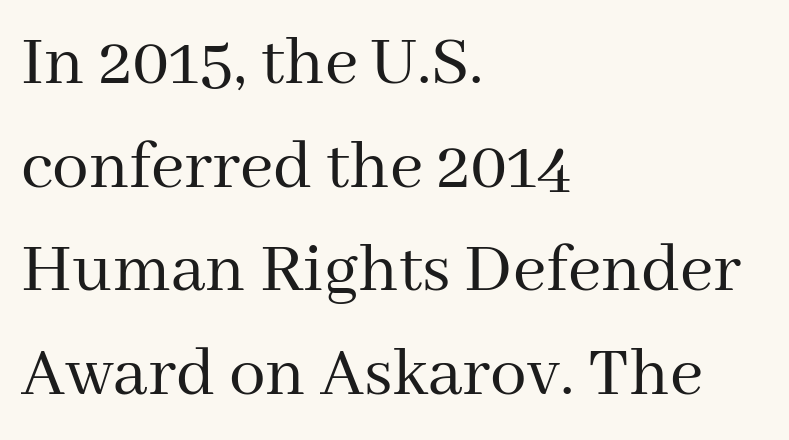
{"serif": "yes", "italic": "no", "bold": "no", "weight": "regular", "width": "normal", "stroke_contrast": "medium", "x_height": "medium", "monospaced": "no", "underline": "no", "align": "left", "line_spacing": "normal", "line_spacing_ratio": 1.42, "letter_spacing": "normal", "letter_spacing_em": 0.0, "glyph_px": 73}
